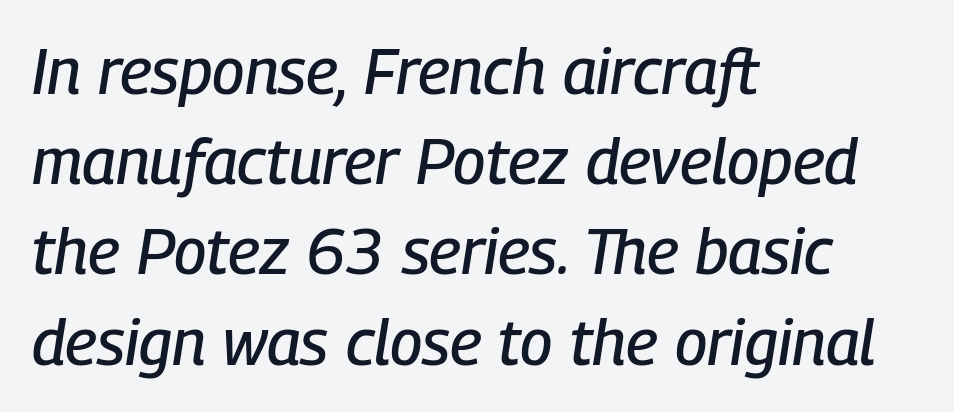
The space between consecutive lines is moderate. Type without underlining. You could not count columns in this text — the font is proportionally spaced. The setting favours the left margin, as ordinary paragraphs usually do.
